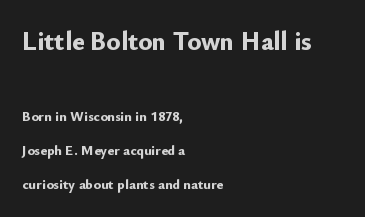
Does the bottom block carry the larger type? No, the top block does. Characters follow at the spacing the type designer built in. Glance below the letters and you will spot only blank space. Casual observation: everything's shoved over to the left.
